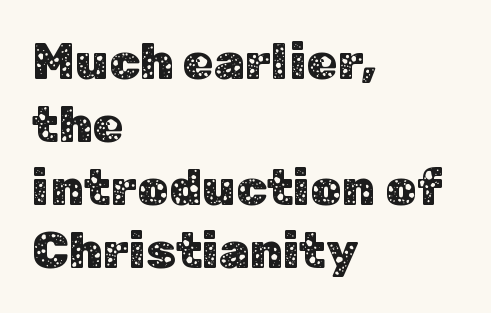
The image shows 50 px sans-serif type, upright; set left-aligned, normal line spacing (1.26x), normal letter spacing, not underlined; low stroke contrast and a medium x-height.
